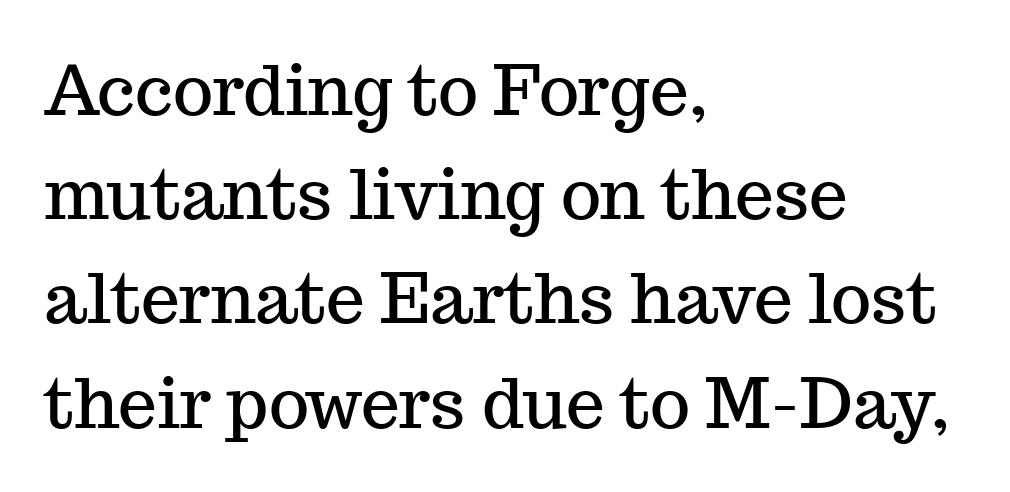
Q: Is the text italic (slanted)? A: No, it is upright.
Q: Is the typeface a serif or a sans-serif typeface? A: Serif.
Q: Is the text underlined? A: No.
Q: How is the paragraph aligned? A: Left-aligned.
Q: Is the spacing between letters normal or unusually wide? A: Normal.
Q: Is the spacing between lines tight, normal or loose? A: Normal.
Q: Width (condensed, normal, or wide)? A: Normal.
Q: Stroke contrast? A: Medium.
Q: x-height? A: Medium.
Q: Monospaced? A: No.
